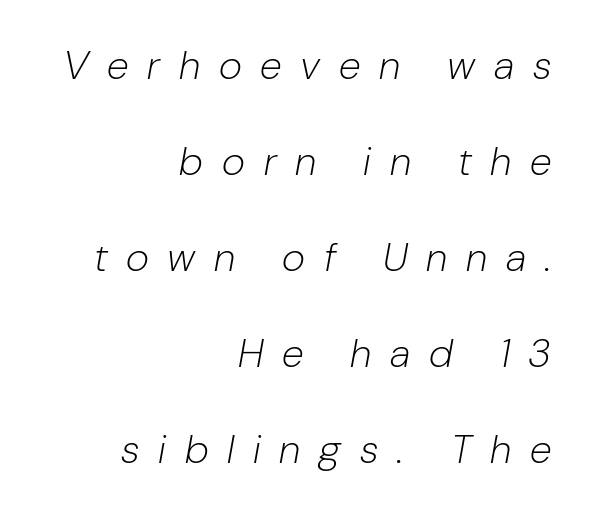
The image shows 40 px light type, italic (leaning right); set right-aligned, loose line spacing (2.4x), unusually wide letter spacing (+0.47 em), not underlined; low stroke contrast and a medium x-height.
